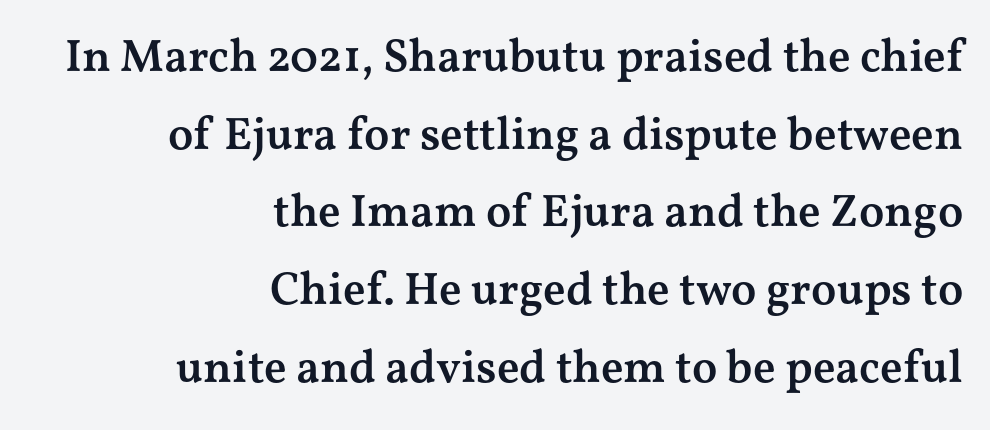
The image shows 46 px semibold, wide serif type, upright; set right-aligned, normal line spacing (1.69x), normal letter spacing, not underlined; medium stroke contrast and a medium x-height.
